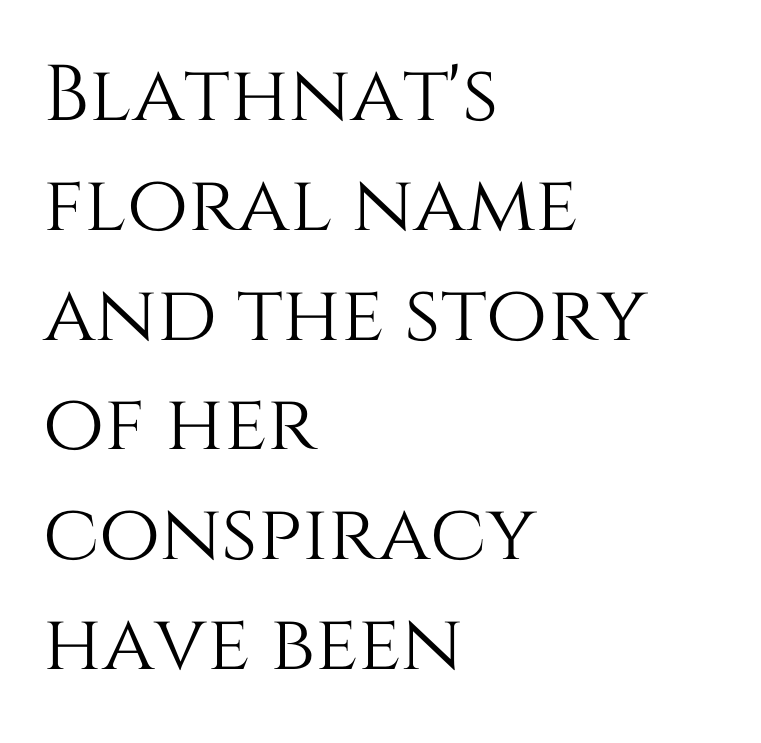
The image shows 79 px text type, upright; set left-aligned, normal line spacing (1.39x), normal letter spacing, not underlined; medium stroke contrast and a large x-height.
